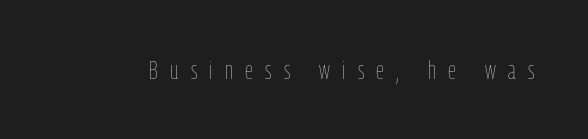
Q: Is the text bold? A: No.
Q: Is the text italic (slanted)? A: No, it is upright.
Q: Is the text underlined? A: No.
Q: Is the spacing between letters normal or unusually wide? A: Unusually wide.
